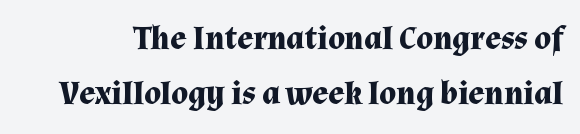
Reading down the column, the eye jumps a familiar distance to each next line. Type without underlining. Short note: letters normally spaced. Is this a fixed-width face? No — the glyphs have proportional, varying widths. How heavy is the stroke? Heavy — this is a bold. This is the regular roman posture of the typeface.
